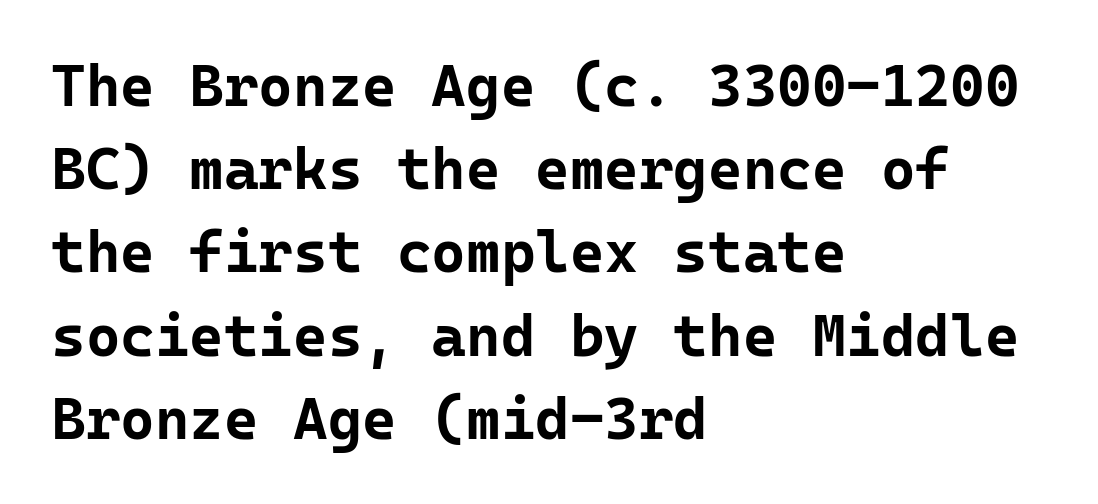
The rag falls on the right side of this text block. One glance says typical: line gaps are just what's usual. You could count columns in this text — the font is strictly monospaced. The glyphs in this specimen are sans serif. The space beneath each line is pristine and unruled. Ordinary non-slanted type is in use.
